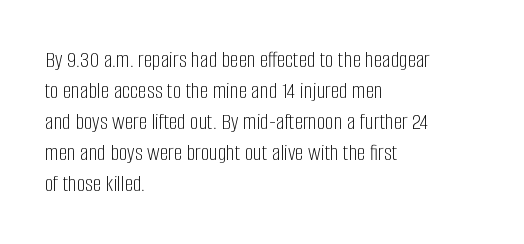
{"italic": "no", "bold": "no", "underline": "no", "align": "left", "line_spacing": "normal", "line_spacing_ratio": 1.29, "letter_spacing": "normal", "letter_spacing_em": 0.0, "glyph_px": 24}
